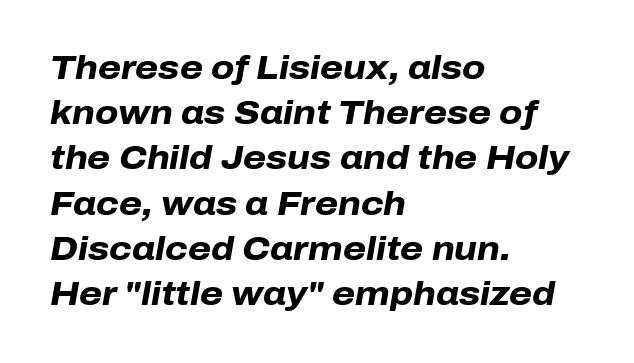
Q: Is the text bold? A: Yes.
Q: Is the text italic (slanted)? A: Yes, it leans right by about 10 degrees.
Q: Is the text underlined? A: No.
Q: How is the paragraph aligned? A: Left-aligned.
Q: Is the spacing between letters normal or unusually wide? A: Normal.
Q: Is the spacing between lines tight, normal or loose? A: Normal.
Q: Width (condensed, normal, or wide)? A: Normal.
Q: Stroke contrast? A: Low.
Q: x-height? A: Medium.
Q: Monospaced? A: No.
